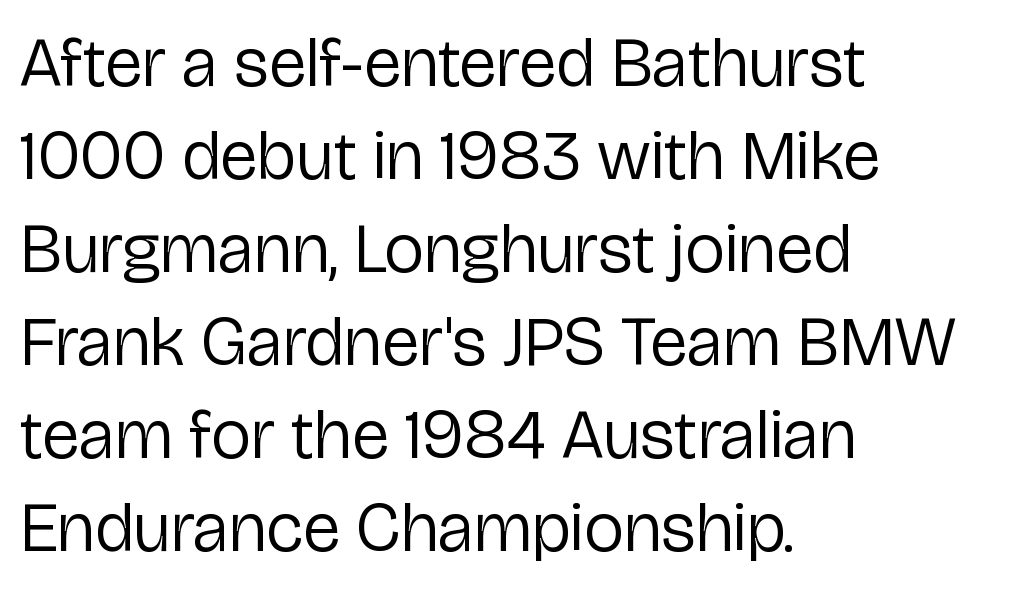
The image shows 70 px regular-weight sans-serif type, upright; set left-aligned, normal line spacing (1.33x), normal letter spacing, not underlined; low stroke contrast and a medium x-height.
